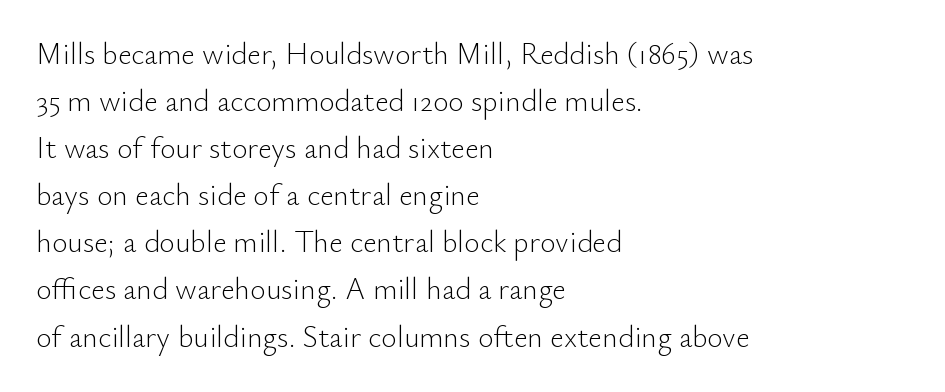
This is the regular roman posture of the typeface. Compared with typical paragraphs, the rows here are spaced about the same. A typesetter would call this zero additional tracking. The space directly below the letters is spotless.
